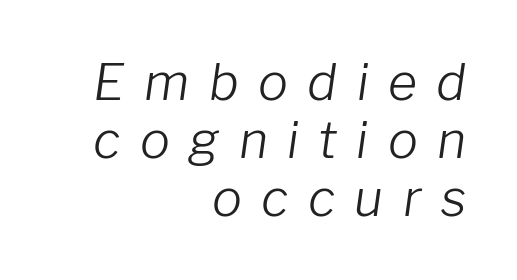
The image shows 50 px light type, italic (leaning right); set right-aligned, line spacing 1.16x, unusually wide letter spacing (+0.39 em), not underlined; low stroke contrast and a medium x-height.
